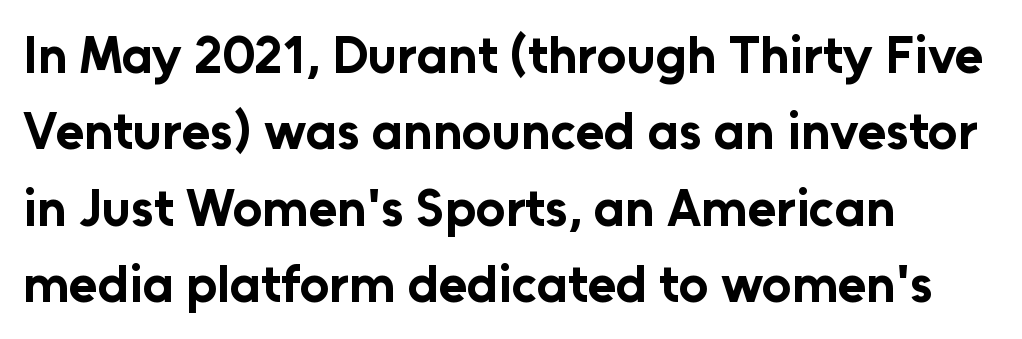
{"serif": "no", "italic": "no", "bold": "yes", "weight": "bold", "width": "normal", "stroke_contrast": "low", "x_height": "medium", "monospaced": "no", "underline": "no", "align": "left", "line_spacing": "normal", "line_spacing_ratio": 1.47, "letter_spacing": "normal", "letter_spacing_em": 0.0, "glyph_px": 52}
